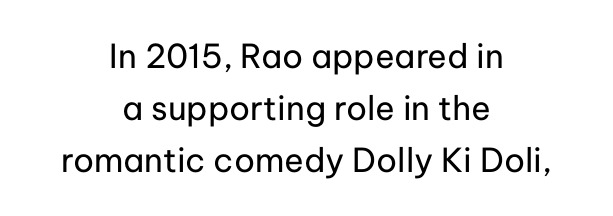
The image shows 33 px regular-weight sans-serif type, upright; set centered, normal line spacing (1.57x), normal letter spacing, not underlined; low stroke contrast and a medium x-height.
